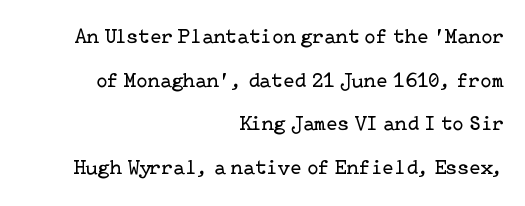
No word sits above an underline. These lines stack with their right ends in a neat column. Every stem runs plumb, perpendicular to the baseline. Caption: standard tracking, unaltered.
